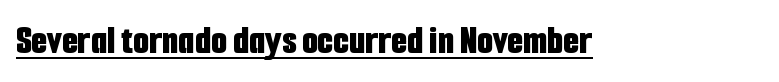
Q: Is the text bold? A: Yes.
Q: Is the text italic (slanted)? A: No, it is upright.
Q: Is the typeface a serif or a sans-serif typeface? A: Sans-serif.
Q: Is the text underlined? A: Yes.
Q: Is the spacing between letters normal or unusually wide? A: Normal.
Q: Width (condensed, normal, or wide)? A: Condensed.
Q: Stroke contrast? A: Low.
Q: x-height? A: Medium.
Q: Monospaced? A: No.
